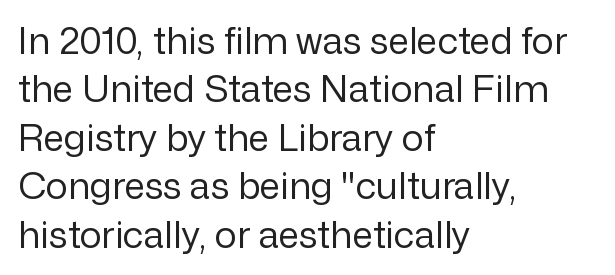
The lines in this sample share a left origin and differ only in where they stop. Does extra space separate the letters? No, they use regular spacing. Any mark beneath the type? The region is blank. Looks like regular typesetting: each glyph gets only the width it needs.
